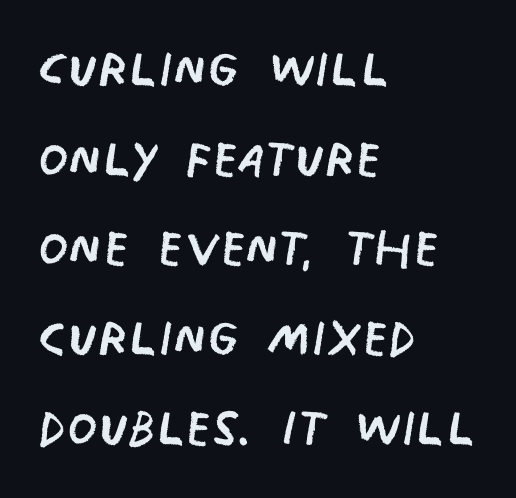
{"serif": "no", "bold": "no", "weight": "regular", "width": "condensed", "stroke_contrast": "low", "x_height": "large", "monospaced": "no", "underline": "no", "align": "left", "line_spacing": "normal", "line_spacing_ratio": 1.3, "letter_spacing": "normal", "letter_spacing_em": 0.0, "glyph_px": 69}
